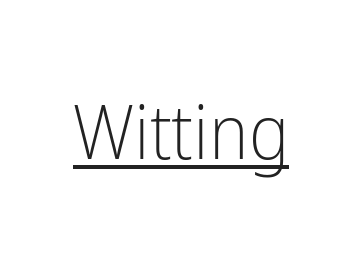
Q: Is the text bold? A: No.
Q: Is the text italic (slanted)? A: No, it is upright.
Q: Is the typeface a serif or a sans-serif typeface? A: Sans-serif.
Q: Is the text underlined? A: Yes.
Q: Is the spacing between letters normal or unusually wide? A: Normal.
Q: Width (condensed, normal, or wide)? A: Condensed.
Q: Stroke contrast? A: Low.
Q: x-height? A: Medium.
Q: Monospaced? A: No.
